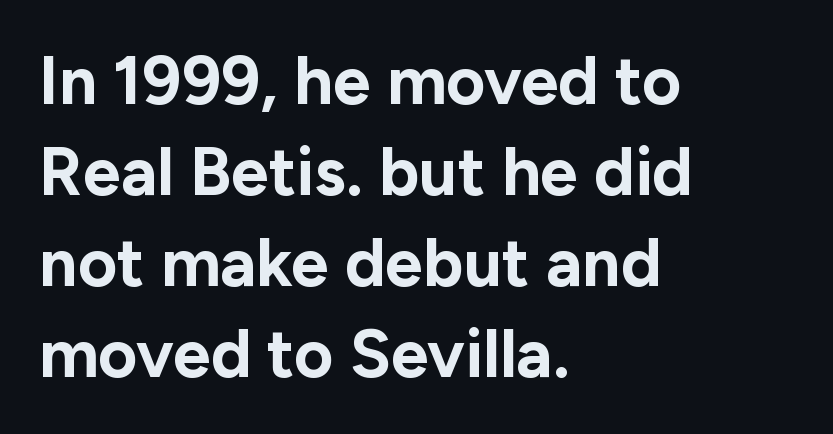
{"serif": "no", "italic": "no", "bold": "yes", "weight": "bold", "width": "normal", "stroke_contrast": "low", "x_height": "medium", "monospaced": "no", "underline": "no", "align": "left", "line_spacing": "normal", "line_spacing_ratio": 1.34, "letter_spacing": "normal", "letter_spacing_em": 0.0, "glyph_px": 68}
